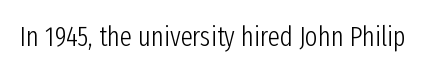
Has an underline been added? It has not. The type is set solid horizontally, with unmodified tracking. The characters are drawn with everyday or finer stroke widths. Every character sits straight up, as roman type does.
